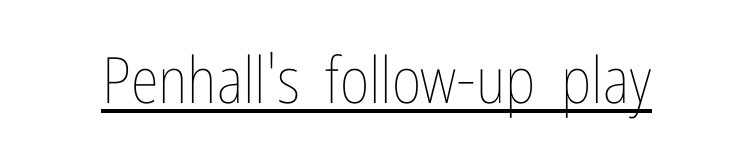
The image shows 64 px thin, condensed type, upright; set normal letter spacing, underlined; low stroke contrast and a medium x-height.
